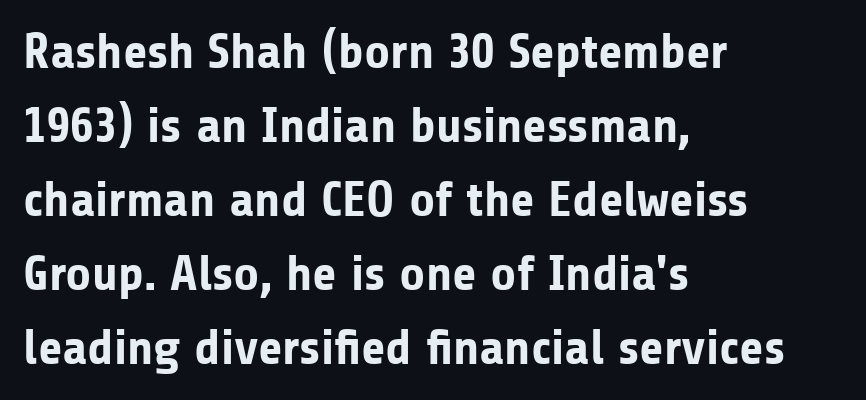
The image shows 50 px bold sans-serif type, upright; set left-aligned, normal line spacing (1.48x), normal letter spacing, not underlined; low stroke contrast and a medium x-height.
